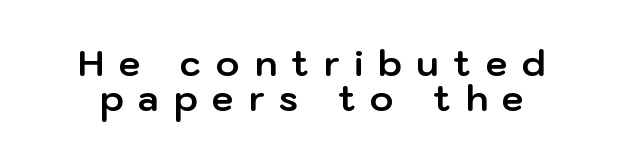
{"serif": "no", "italic": "no", "bold": "yes", "weight": "bold", "width": "normal", "stroke_contrast": "low", "x_height": "medium", "monospaced": "no", "underline": "no", "line_spacing": "tight", "line_spacing_ratio": 1.01, "letter_spacing": "wide", "letter_spacing_em": 0.43, "glyph_px": 35}
